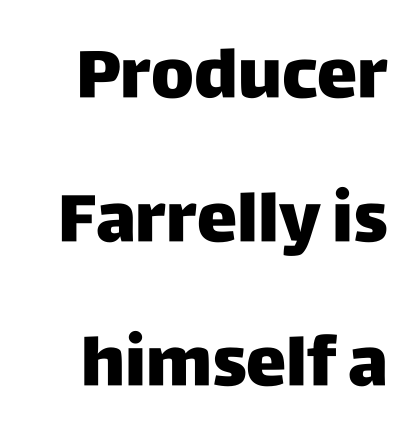
{"serif": "no", "italic": "no", "bold": "yes", "weight": "heavy", "width": "normal", "stroke_contrast": "low", "x_height": "large", "monospaced": "no", "underline": "no", "align": "right", "line_spacing": "loose", "line_spacing_ratio": 2.12, "letter_spacing": "normal", "letter_spacing_em": 0.0, "glyph_px": 68}
